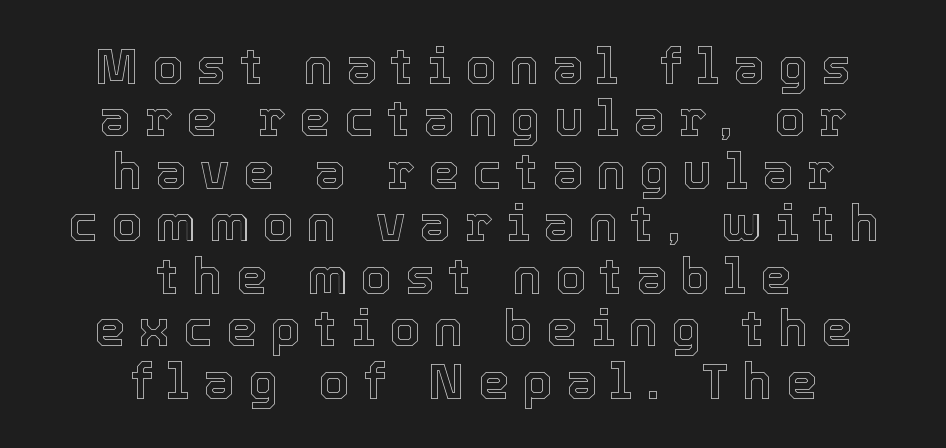
Q: Is the text italic (slanted)? A: No, it is upright.
Q: Is the text underlined? A: No.
Q: How is the paragraph aligned? A: Centered.
Q: Is the spacing between letters normal or unusually wide? A: Unusually wide.
Q: Is the spacing between lines tight, normal or loose? A: Tight.
Q: Width (condensed, normal, or wide)? A: Normal.
Q: x-height? A: Medium.
Q: Monospaced? A: No.
